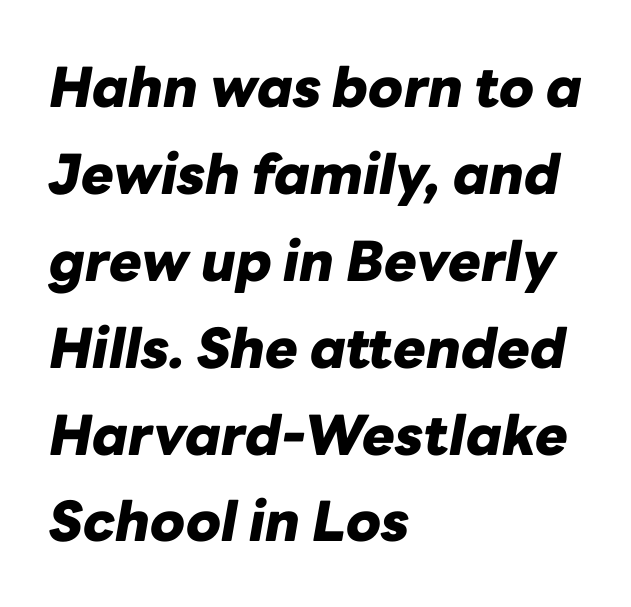
{"italic": "yes", "lean": "right", "slant_degrees": 10, "bold": "yes", "weight": "heavy", "width": "normal", "stroke_contrast": "low", "x_height": "medium", "monospaced": "no", "underline": "no", "align": "left", "line_spacing": "normal", "line_spacing_ratio": 1.58, "letter_spacing": "normal", "letter_spacing_em": 0.0, "glyph_px": 55}
